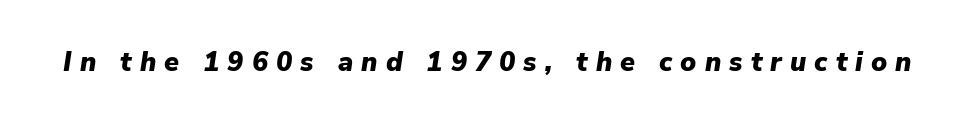
{"italic": "yes", "lean": "right", "slant_degrees": 9, "bold": "yes", "underline": "no", "letter_spacing": "wide", "letter_spacing_em": 0.3, "glyph_px": 27}
